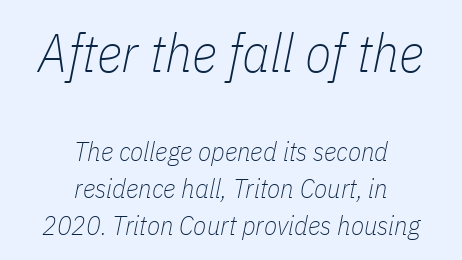
A typesetter would call this proportional, since set widths differ per character. The space directly below the letters is spotless. The passage shown leans; its letterforms are oblique. Interline gaps are of average width in this sample. Reading top to bottom, the characters get smaller at the block break. Inter-character spacing is left at the font's built-in metrics.
